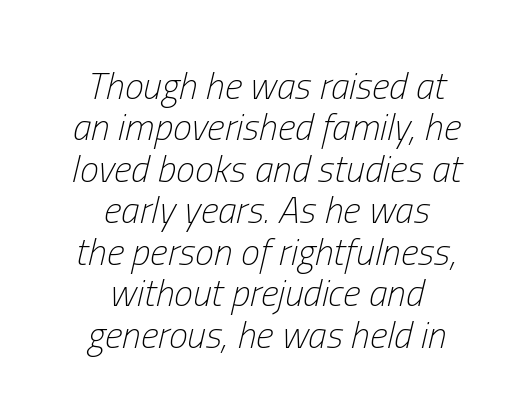
{"italic": "yes", "lean": "right", "slant_degrees": 13, "bold": "no", "weight": "light", "width": "condensed", "stroke_contrast": "low", "x_height": "medium", "monospaced": "no", "underline": "no", "align": "center", "line_spacing": "tight", "line_spacing_ratio": 1.09, "letter_spacing": "normal", "letter_spacing_em": 0.0, "glyph_px": 38}
